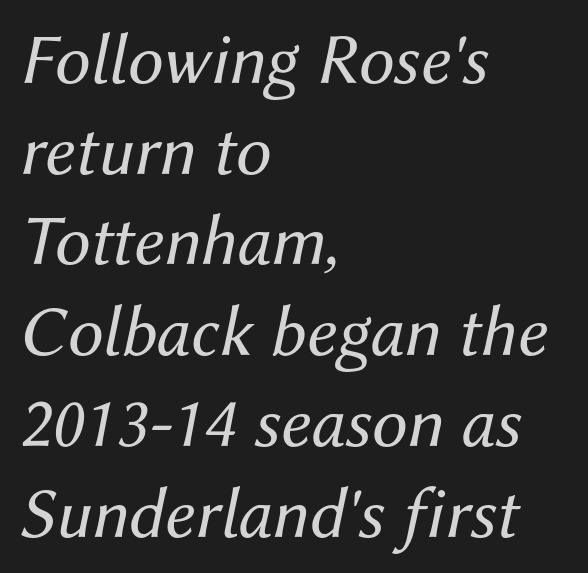
What stands out about the letter spacing? Nothing — it is the standard amount. The vertical gap from one line to the next is medium. This sample has the flowing, uneven cadence of proportional lettering. The whole block is typeset with a tilt. Alignment: flush left. The font is comparable to plain body text, perhaps lighter.
